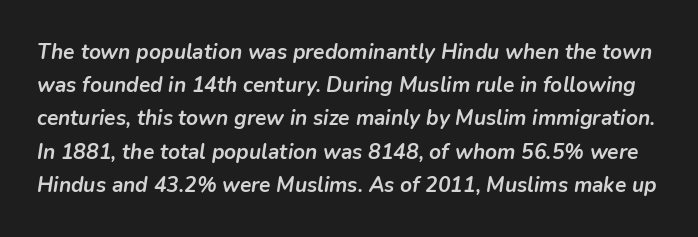
Q: Is the text bold? A: Yes.
Q: Is the text italic (slanted)? A: Yes, it leans right by about 9 degrees.
Q: Is the text underlined? A: No.
Q: Is the spacing between letters normal or unusually wide? A: Normal.
Q: Is the spacing between lines tight, normal or loose? A: Normal.
